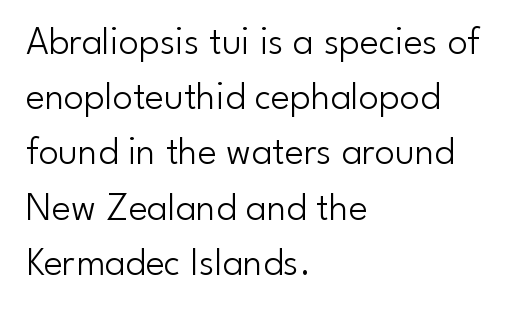
{"serif": "no", "italic": "no", "bold": "no", "weight": "light", "width": "normal", "stroke_contrast": "low", "x_height": "small", "monospaced": "no", "underline": "no", "align": "left", "line_spacing": "normal", "line_spacing_ratio": 1.38, "letter_spacing": "normal", "letter_spacing_em": 0.0, "glyph_px": 40}
